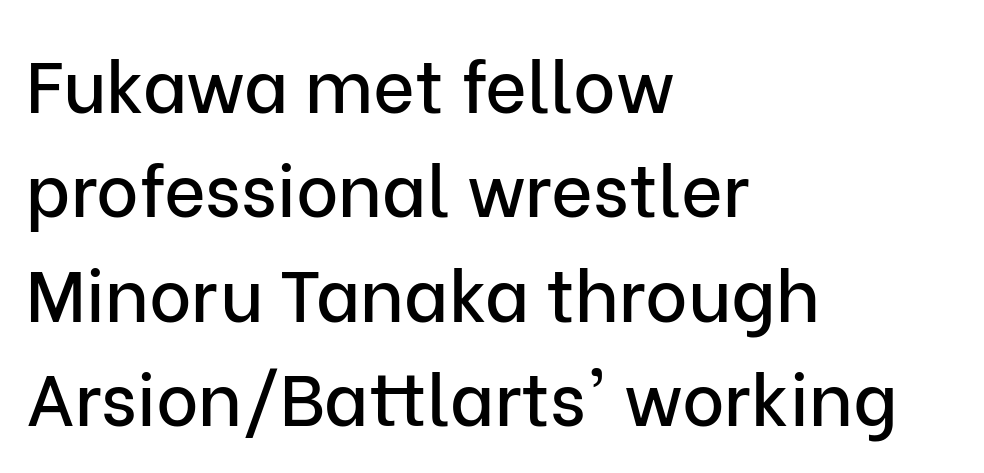
The image shows 72 px sans-serif type, upright; set left-aligned, normal line spacing (1.45x), normal letter spacing, not underlined; low stroke contrast and a medium x-height.
